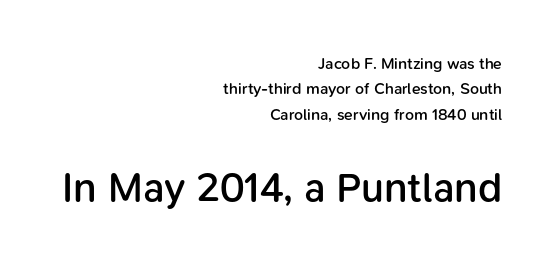
{"serif": "no", "italic": "no", "bold": "semi", "weight": "semibold", "width": "normal", "stroke_contrast": "low", "x_height": "medium", "monospaced": "no", "underline": "no", "align": "right", "line_spacing": "normal", "line_spacing_ratio": 1.58, "letter_spacing": "normal", "letter_spacing_em": 0.0, "larger_block": "second", "size_ratio": 2.56, "glyph_px": 41}
